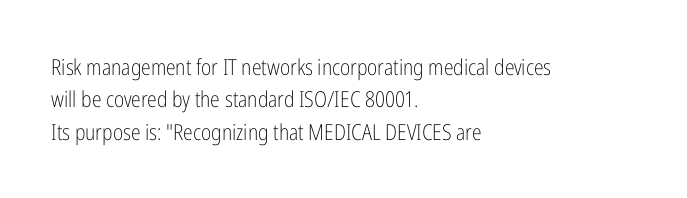
Does extra space separate the letters? No, they use regular spacing. Compared with a typical body face, this is equally light or lighter still. Casual observation: everything's shoved over to the left. This sample keeps an unexceptional amount of space between lines.
